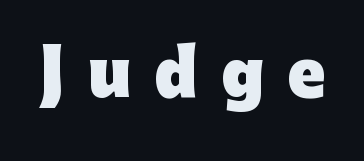
Words appear elongated and porous because spacing is wide. Note the varied advance widths — an 'i' is clearly narrower than an 'm'. The typesetting leans heavy: a genuine bold. The text was rendered using a sans face with plain stroke endings. The specimen omits any rule beneath the text block's lines. The lettering stays uniformly vertical, giving the passage a roman look.
